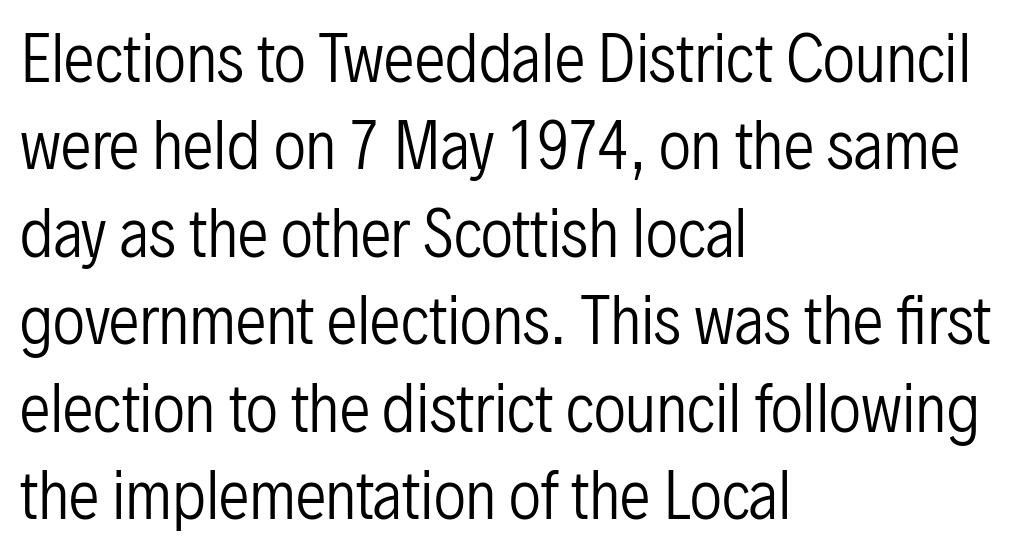
Spacing verdict: proportional, widths tailored to each character. Letters rest on an invisible, unmarked baseline. Evenly set lines give the paragraph a standard silhouette. There is no visible air inserted between adjacent glyphs.
